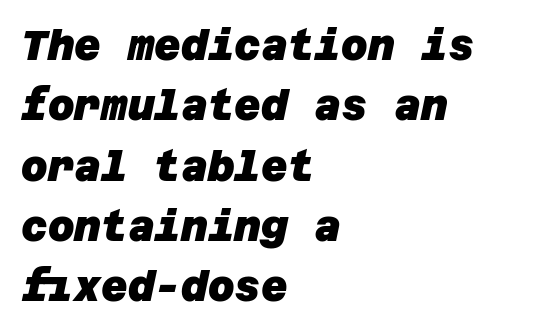
Q: Is the text bold? A: Yes.
Q: Is the typeface a serif or a sans-serif typeface? A: Sans-serif.
Q: Is the text underlined? A: No.
Q: How is the paragraph aligned? A: Left-aligned.
Q: Is the spacing between letters normal or unusually wide? A: Normal.
Q: Is the spacing between lines tight, normal or loose? A: Normal.
Q: Width (condensed, normal, or wide)? A: Normal.
Q: Stroke contrast? A: Low.
Q: x-height? A: Large.
